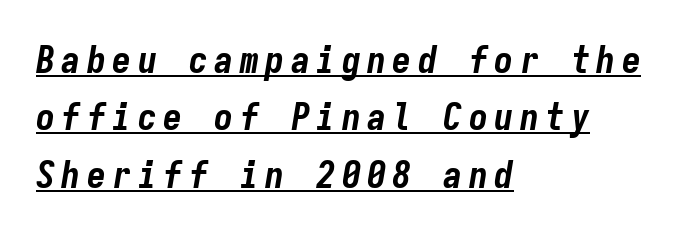
The vertical gap from one line to the next is medium. These lines carry a lot of weight — the face is fully bold. Looks like terminal output: every glyph gets an equal slot. The letters are slanted; this is an italic face. Beneath each row of characters lies a ruled line. Typeset ragged right — the left edge is the straight one.
